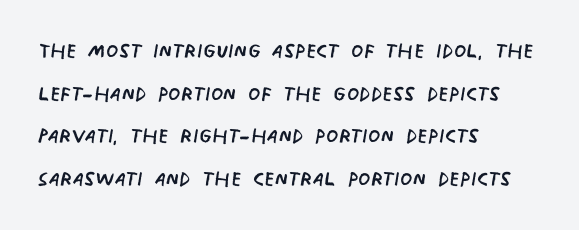
{"serif": "no", "bold": "no", "weight": "regular", "width": "condensed", "stroke_contrast": "low", "x_height": "large", "monospaced": "no", "underline": "no", "align": "left", "line_spacing": "normal", "line_spacing_ratio": 1.52, "letter_spacing": "normal", "letter_spacing_em": 0.0, "glyph_px": 28}
